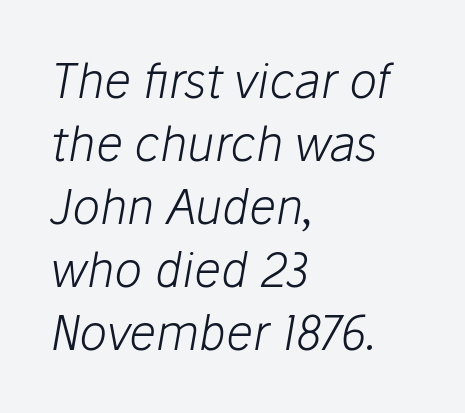
The passage shown is typed in a proportional face where columns would drift. This reads as an unemphasized weight, regular at the heaviest. The paragraph shown leans on its left margin. Italic? Definitely — the glyphs are oblique. Underline: absent.
